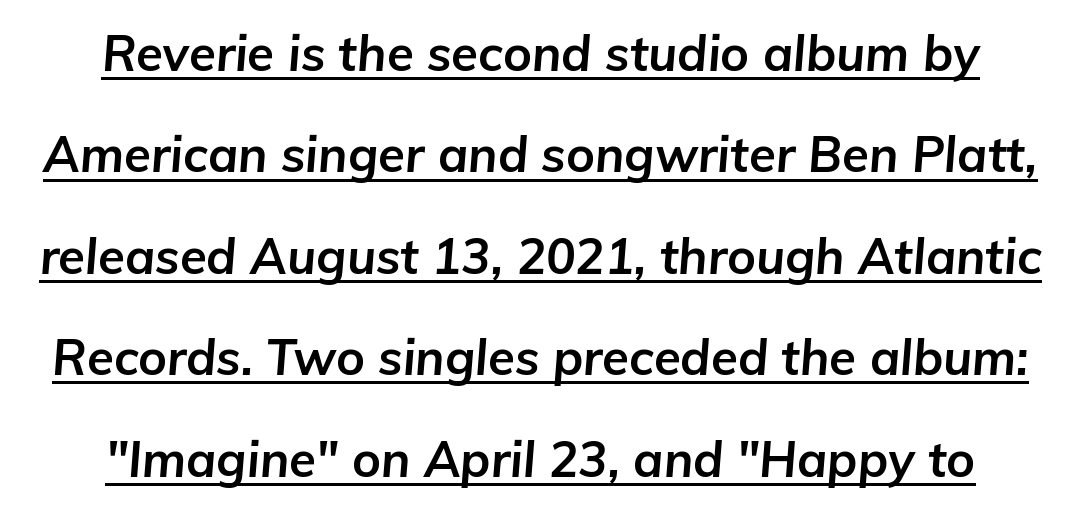
The image shows 49 px bold type, italic (leaning right); set centered, loose line spacing (2.07x), normal letter spacing, underlined; low stroke contrast and a medium x-height.
